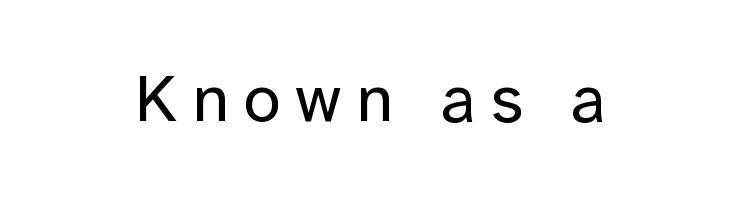
{"serif": "no", "italic": "no", "bold": "no", "weight": "regular", "width": "normal", "stroke_contrast": "low", "x_height": "medium", "monospaced": "no", "underline": "no", "align": "center", "letter_spacing": "wide", "letter_spacing_em": 0.21, "glyph_px": 68}
